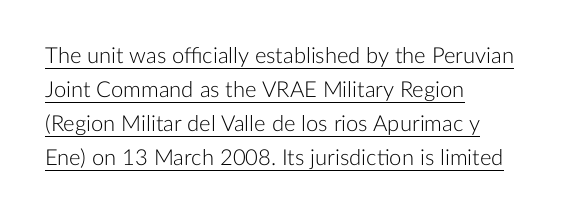
The gaps between neighbouring characters are ordinary and unremarkable. What's the leading like? Ordinary, nothing unusual. If you drew a ruler down the left edge, every line would touch it. The typography opts for an upright posture over an oblique one.
